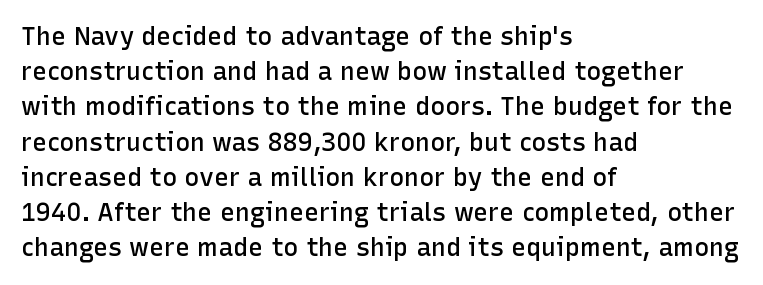
{"italic": "no", "bold": "semi", "underline": "no", "align": "left", "line_spacing": "normal", "line_spacing_ratio": 1.41, "letter_spacing": "normal", "letter_spacing_em": 0.0, "glyph_px": 25}
